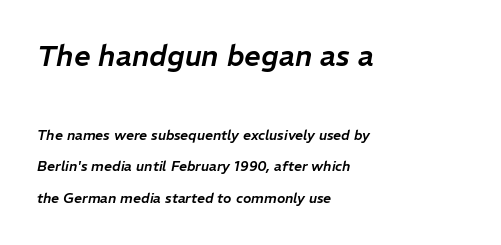
The image shows 29 px text type, italic (leaning right); set left-aligned, loose line spacing (2.26x), normal letter spacing, not underlined; the first (top) block is 2.07x larger; low stroke contrast and a medium x-height.
